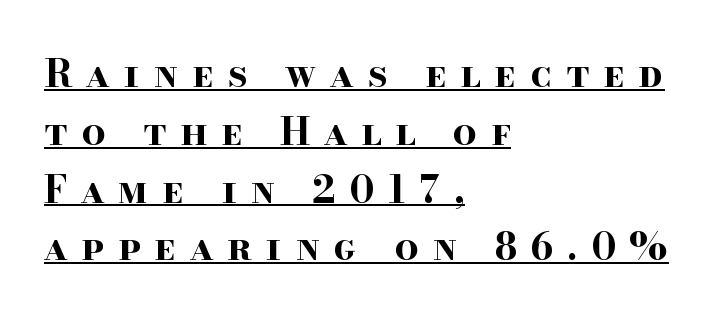
The horizontal fit of the characters is loose and conspicuously gappy. The string is rendered with underlining switched on. In terms of leading, this rendering sits right in the middle. Tall strokes in this sample are plumb rather than angled. Pretty heavy lettering here — definitely bold.
